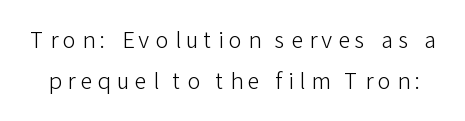
The image shows 22 px text type, upright; set line spacing 1.87x, unusually wide letter spacing (+0.25 em), not underlined.
